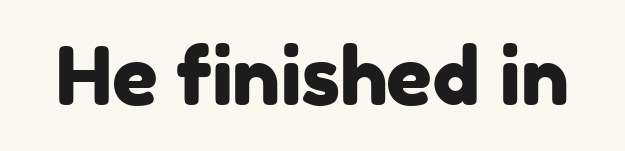
{"serif": "no", "width": "normal", "stroke_contrast": "low", "x_height": "medium", "monospaced": "no", "underline": "no", "letter_spacing": "normal", "letter_spacing_em": 0.0, "glyph_px": 80}
